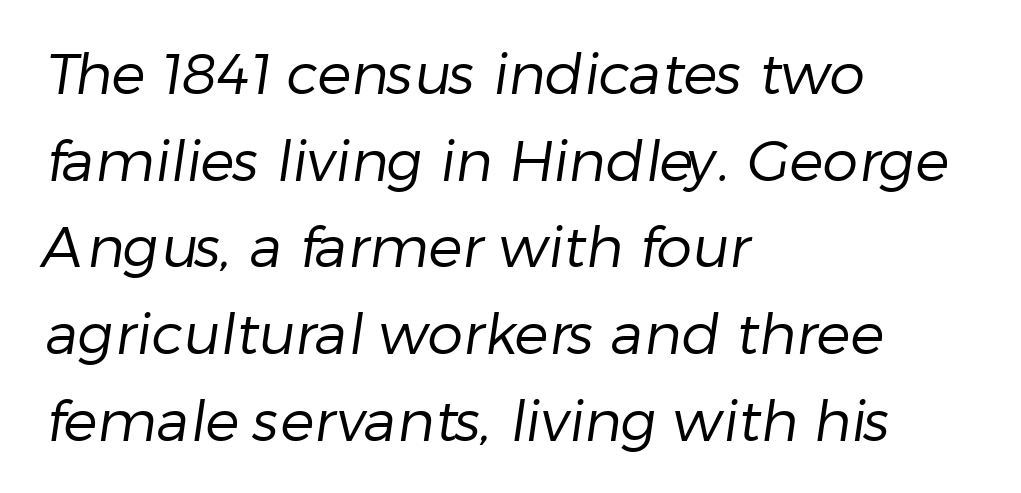
Stems here are at most as thick as an everyday book face. These lines are composed in type without serifs. Alignment: flush left. The foot of each line stays bare and open. Observe the ordinary spacing: letters are neighbours, not strangers. The lines sit at an ordinary, default distance from one another.
